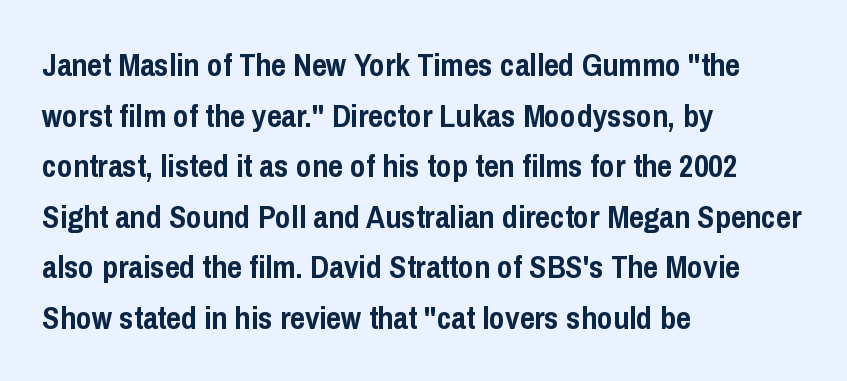
The image shows 32 px semibold, condensed sans-serif type, upright; set left-aligned, normal line spacing (1.58x), normal letter spacing, not underlined; low stroke contrast and a medium x-height.
